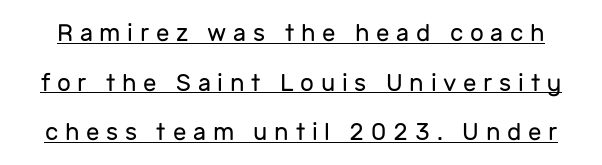
Q: Is the text bold? A: No.
Q: Is the text italic (slanted)? A: No, it is upright.
Q: Is the text underlined? A: Yes.
Q: Is the spacing between letters normal or unusually wide? A: Unusually wide.
Q: Is the spacing between lines tight, normal or loose? A: Loose.
